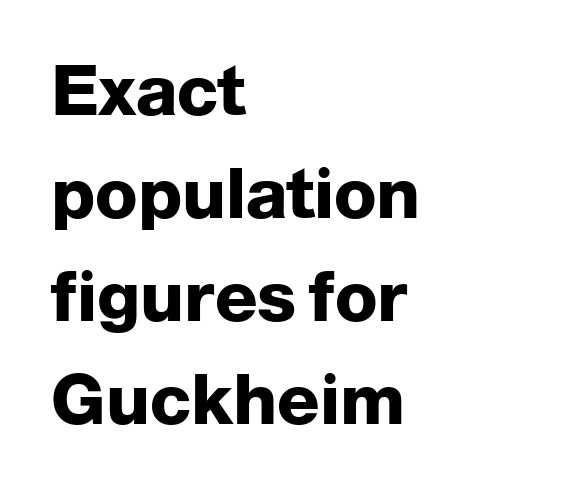
The image shows 70 px heavy sans-serif type, upright; set left-aligned, normal line spacing (1.47x), normal letter spacing, not underlined; low stroke contrast and a medium x-height.
